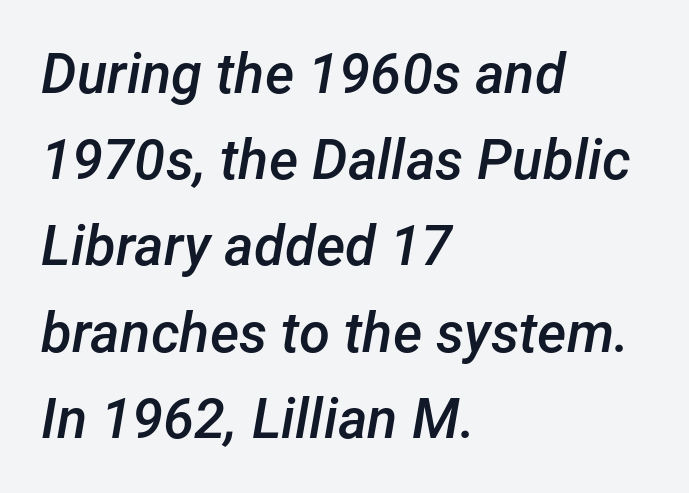
The image shows 56 px semibold type, italic (leaning right); set left-aligned, normal line spacing (1.54x), normal letter spacing, not underlined; low stroke contrast and a medium x-height.
